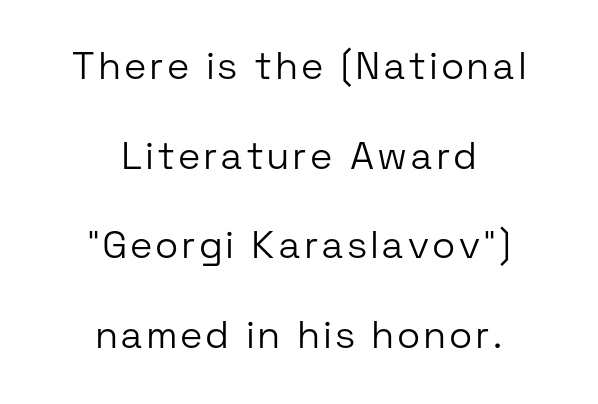
The image shows 38 px light sans-serif type, upright; set centered, loose line spacing (2.36x), not underlined; low stroke contrast and a medium x-height.
